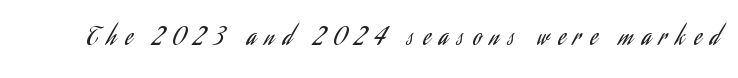
The image shows 24 px text type; set unusually wide letter spacing (+0.38 em), not underlined.
